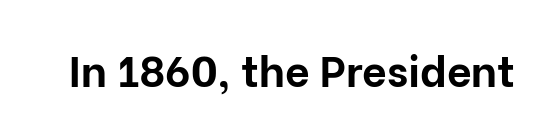
{"serif": "no", "italic": "no", "bold": "yes", "weight": "bold", "width": "normal", "stroke_contrast": "low", "x_height": "medium", "monospaced": "no", "underline": "no", "letter_spacing": "normal", "letter_spacing_em": 0.0, "glyph_px": 43}
